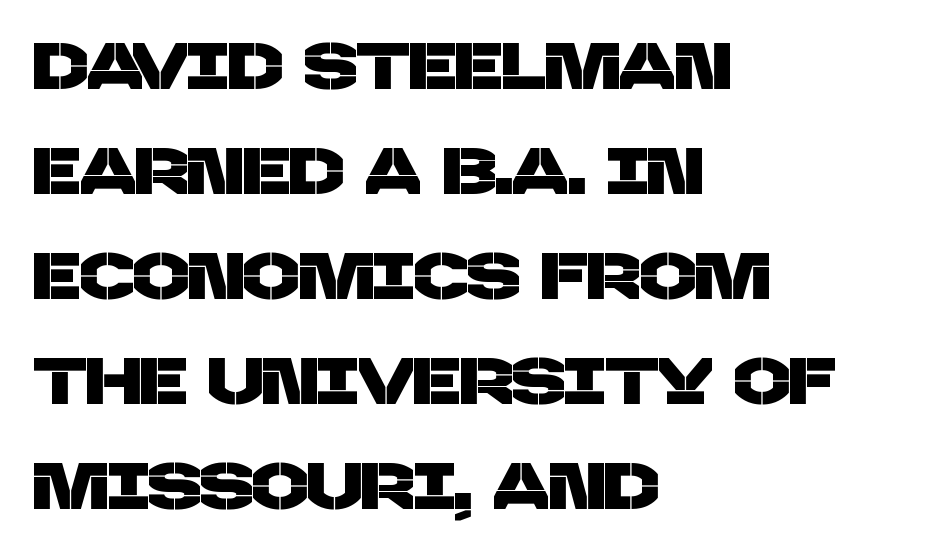
The image shows 66 px sans-serif type; set left-aligned, normal line spacing (1.59x), normal letter spacing, not underlined; low stroke contrast and a large x-height.
